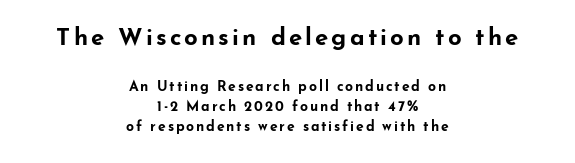
Q: Is the text bold? A: Yes.
Q: Is the text italic (slanted)? A: No, it is upright.
Q: Is the text underlined? A: No.
Q: How is the paragraph aligned? A: Centered.
Q: Is the spacing between lines tight, normal or loose? A: Normal.
Q: Which block of text is set in a larger size, the first (top) or the second (bottom)? A: The first (top) one.
